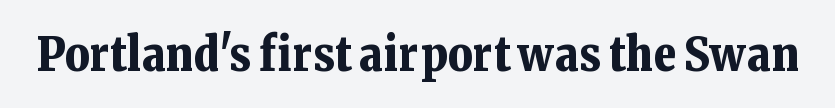
The image shows 47 px bold serif type, upright; set normal letter spacing, not underlined; low stroke contrast and a medium x-height.
